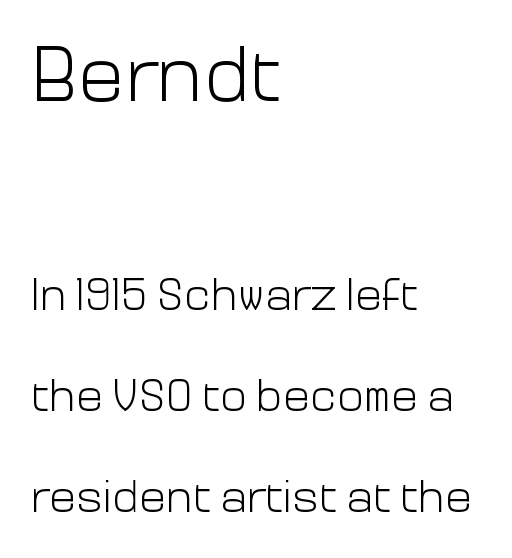
The image shows 78 px light sans-serif type, upright; set left-aligned, loose line spacing (2.25x), normal letter spacing, not underlined; the first (top) block is 1.73x larger; low stroke contrast and a medium x-height.
